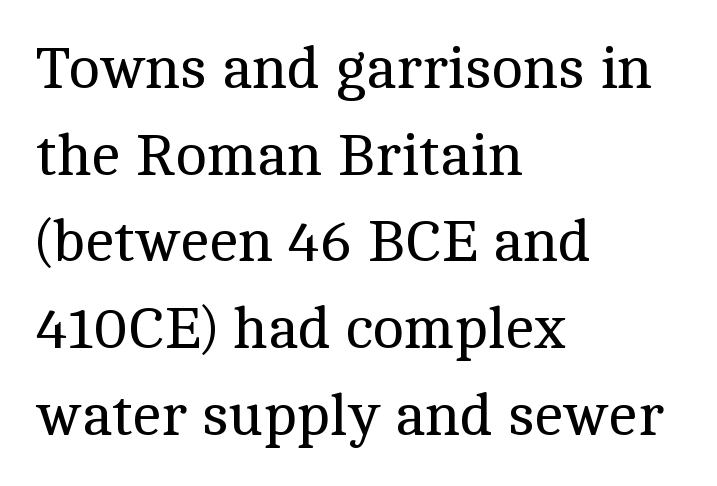
Q: Is the text bold? A: No.
Q: Is the text italic (slanted)? A: No, it is upright.
Q: Is the typeface a serif or a sans-serif typeface? A: Serif.
Q: Is the text underlined? A: No.
Q: How is the paragraph aligned? A: Left-aligned.
Q: Is the spacing between letters normal or unusually wide? A: Normal.
Q: Is the spacing between lines tight, normal or loose? A: Normal.
Q: Width (condensed, normal, or wide)? A: Normal.
Q: x-height? A: Medium.
Q: Monospaced? A: No.
